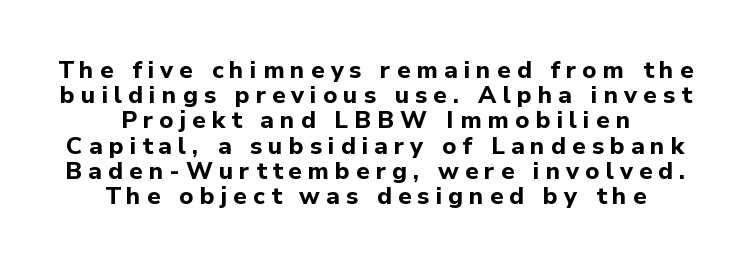
{"italic": "no", "bold": "yes", "underline": "no", "align": "center", "line_spacing": "tight", "line_spacing_ratio": 1.05, "letter_spacing": "wide", "letter_spacing_em": 0.25, "glyph_px": 24}
